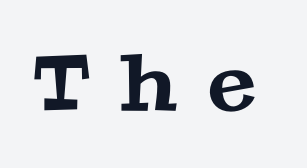
{"serif": "yes", "width": "wide", "stroke_contrast": "medium", "x_height": "medium", "monospaced": "no", "underline": "no", "letter_spacing": "wide", "letter_spacing_em": 0.4, "glyph_px": 78}
